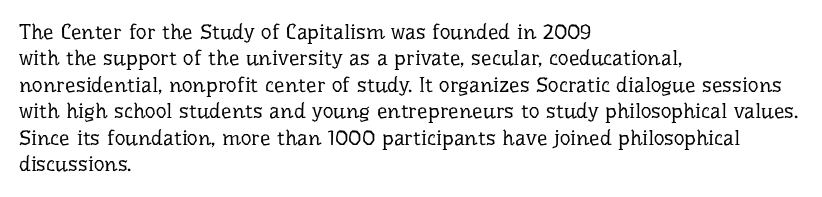
The image shows 21 px text type, upright; set left-aligned, normal line spacing (1.26x), normal letter spacing, not underlined.
